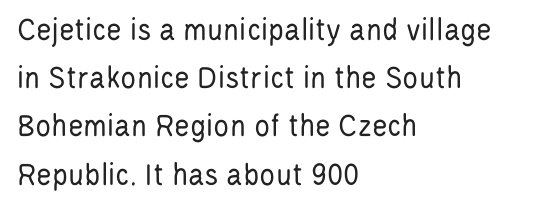
Compared with a typical body face, this is equally light or lighter still. The letters stand upright; this is a roman face. Inter-character spacing is left at the font's built-in metrics. Vertical spacing — default. Unlike a traditional serif, this face leaves its strokes unadorned.
